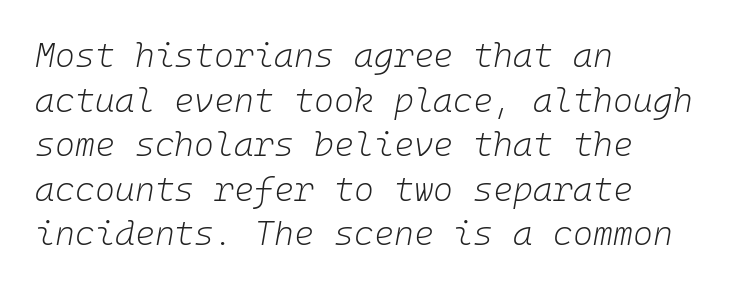
Q: Is the text bold? A: No.
Q: Is the text italic (slanted)? A: Yes, it leans right by about 10 degrees.
Q: Is the text underlined? A: No.
Q: How is the paragraph aligned? A: Left-aligned.
Q: Is the spacing between letters normal or unusually wide? A: Normal.
Q: Is the spacing between lines tight, normal or loose? A: Normal.
Q: Width (condensed, normal, or wide)? A: Normal.
Q: Stroke contrast? A: Low.
Q: x-height? A: Medium.
